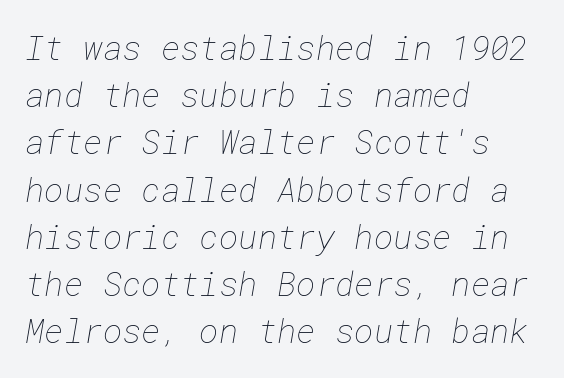
{"bold": "no", "weight": "thin", "width": "normal", "stroke_contrast": "low", "x_height": "medium", "underline": "no", "align": "left", "line_spacing": "normal", "line_spacing_ratio": 1.43, "letter_spacing": "normal", "letter_spacing_em": 0.0, "glyph_px": 33}
